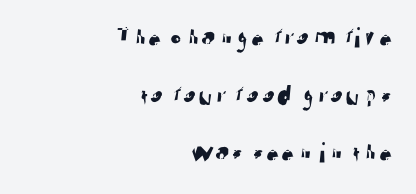
{"serif": "no", "width": "normal", "stroke_contrast": "low", "x_height": "medium", "monospaced": "no", "underline": "no", "align": "right", "line_spacing": "loose", "line_spacing_ratio": 1.99, "letter_spacing": "normal", "letter_spacing_em": 0.0, "glyph_px": 29}
